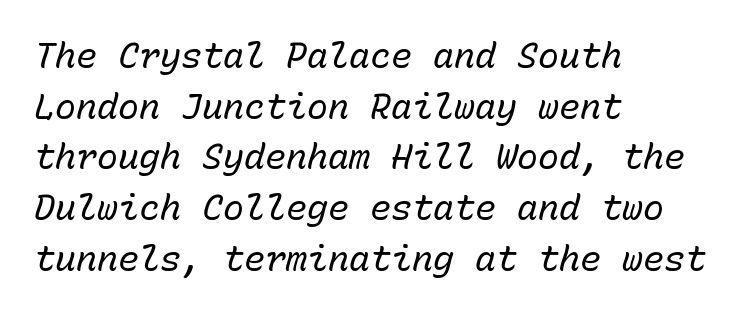
This is not heavy type; no bold has been used. This sample keeps an unexceptional amount of space between lines. Does the copy run flush right? No — it runs flush left. Rule under the text: the space is simply empty.
